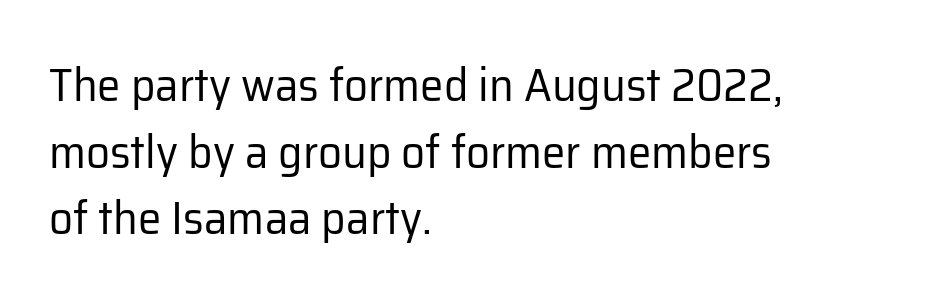
{"serif": "no", "italic": "no", "bold": "no", "weight": "regular", "width": "normal", "stroke_contrast": "low", "x_height": "medium", "monospaced": "no", "underline": "no", "align": "left", "line_spacing": "normal", "line_spacing_ratio": 1.42, "letter_spacing": "normal", "letter_spacing_em": 0.0, "glyph_px": 47}
